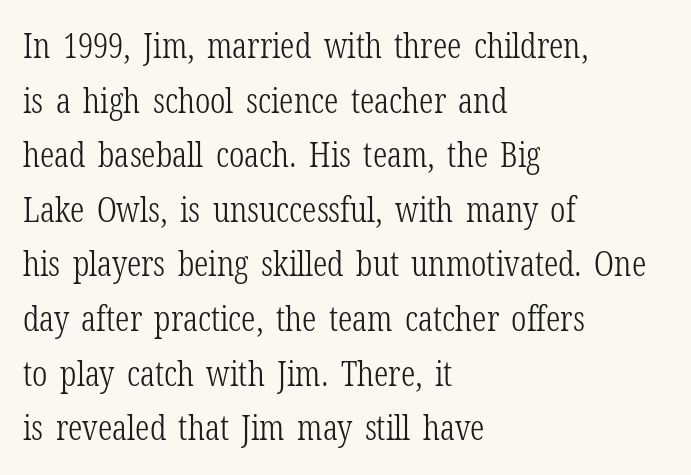
The image shows 35 px light, condensed serif type, upright; set left-aligned, normal line spacing (1.56x), normal letter spacing, not underlined; low stroke contrast and a medium x-height.
